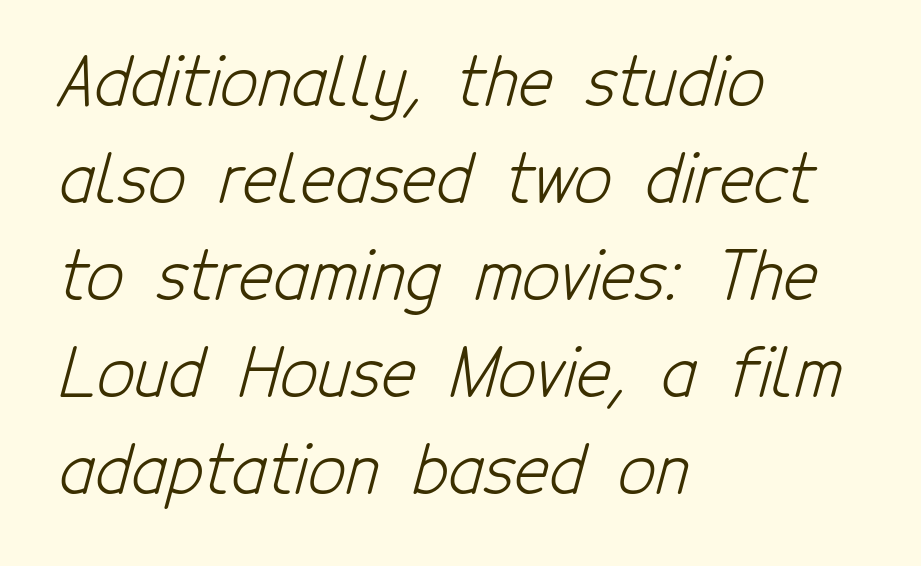
The rendering shows plain stroke endings on the letterforms — a sans-serif design. Underlining? Definitely not there. Compared with typical body copy, the letter spacing here is the same. The compositor pushed each line to the left boundary.
